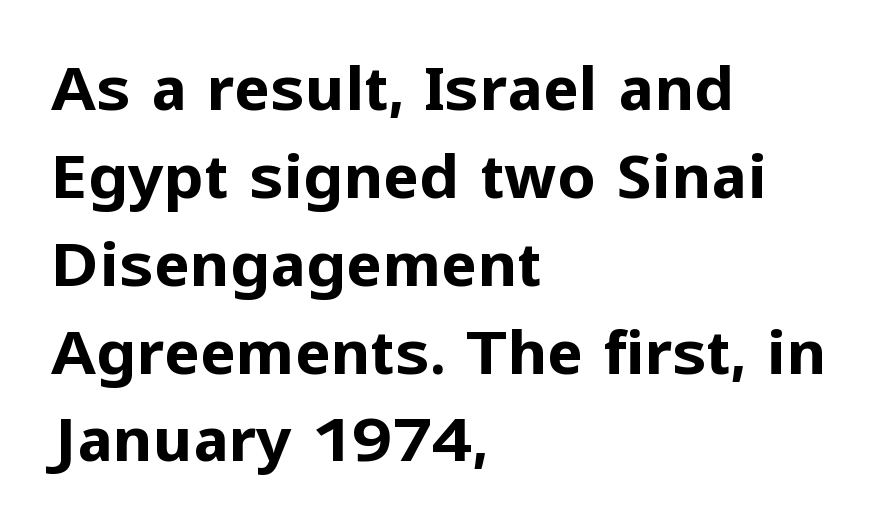
The image shows 61 px bold sans-serif type, upright; set left-aligned, normal line spacing (1.44x), normal letter spacing, not underlined; low stroke contrast and a medium x-height.
